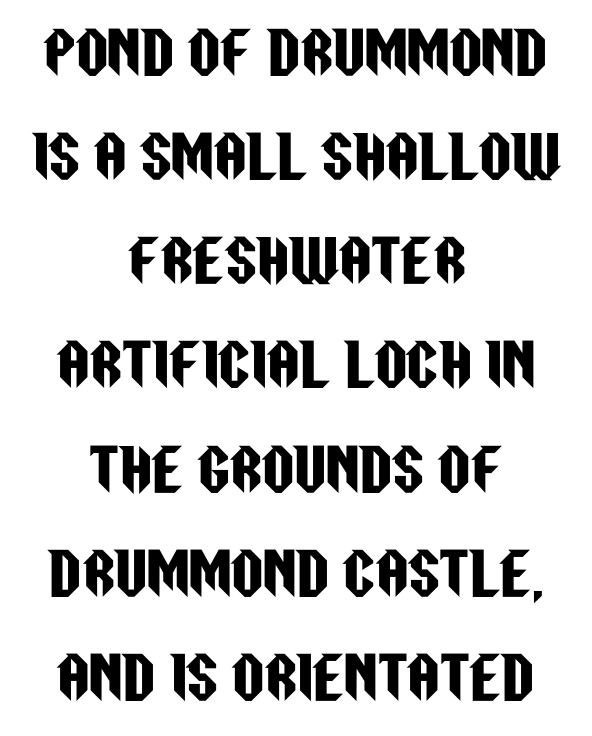
The baseline area is clear. Proportional: the letters do not fall into vertical columns. Vertical strokes here are truly vertical. There is no visible air inserted between adjacent glyphs. The type family on display is of the sans-serif kind. Neither beginnings nor endings align; midpoints do.
